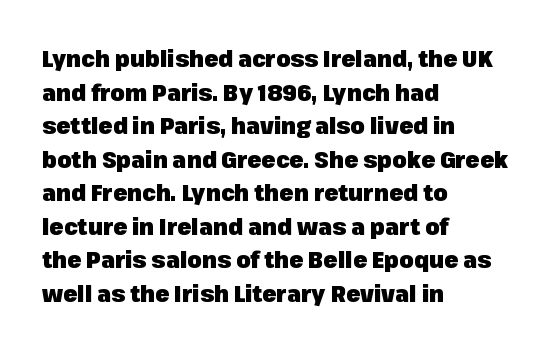
The image shows 23 px bold type, upright; set left-aligned, normal line spacing (1.46x), normal letter spacing, not underlined.
